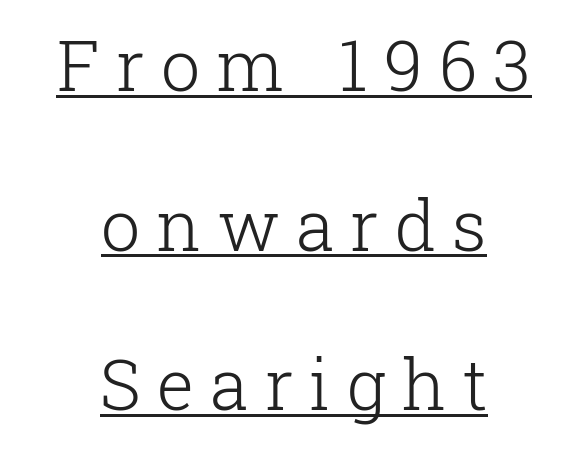
{"serif": "yes", "italic": "no", "bold": "no", "weight": "light", "width": "normal", "stroke_contrast": "low", "x_height": "medium", "monospaced": "no", "underline": "yes", "align": "center", "line_spacing": "loose", "line_spacing_ratio": 2.28, "letter_spacing": "wide", "letter_spacing_em": 0.23, "glyph_px": 70}
